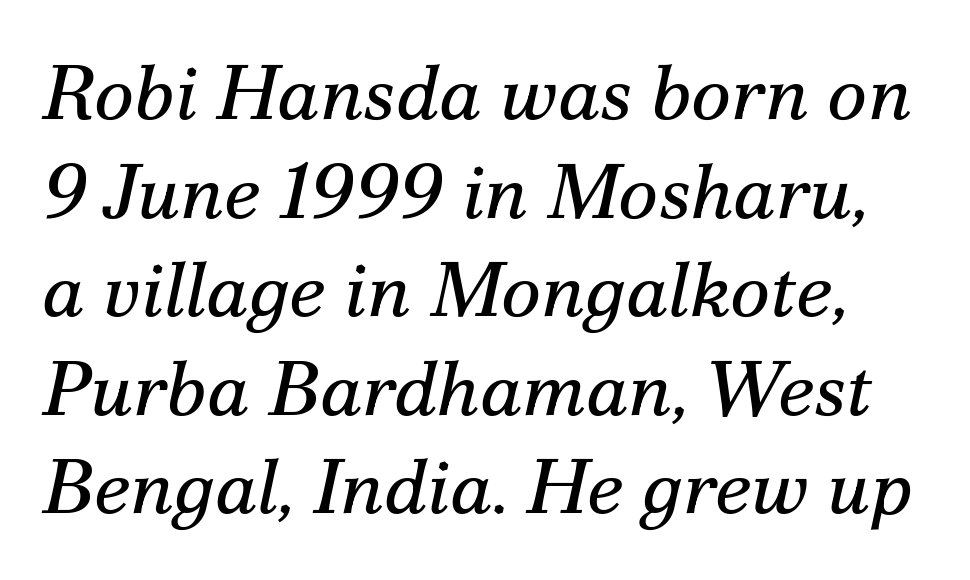
Q: Is the text bold? A: No.
Q: Is the text italic (slanted)? A: Yes, it leans right by about 12 degrees.
Q: Is the typeface a serif or a sans-serif typeface? A: Serif.
Q: Is the text underlined? A: No.
Q: Is the spacing between letters normal or unusually wide? A: Normal.
Q: Is the spacing between lines tight, normal or loose? A: Normal.
Q: Width (condensed, normal, or wide)? A: Normal.
Q: Stroke contrast? A: Medium.
Q: x-height? A: Small.
Q: Monospaced? A: No.
